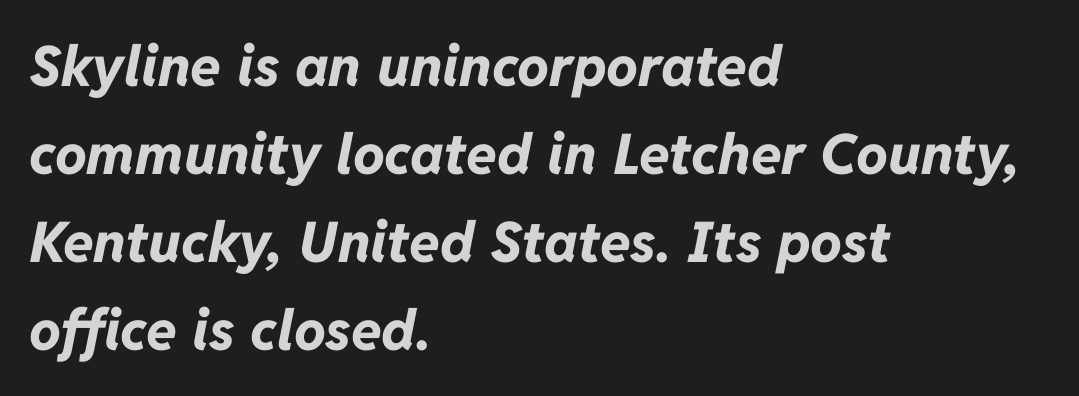
{"italic": "yes", "lean": "right", "slant_degrees": 11, "bold": "yes", "weight": "bold", "width": "normal", "stroke_contrast": "low", "x_height": "medium", "monospaced": "no", "underline": "no", "align": "left", "line_spacing": "normal", "line_spacing_ratio": 1.57, "letter_spacing": "normal", "letter_spacing_em": 0.0, "glyph_px": 56}
